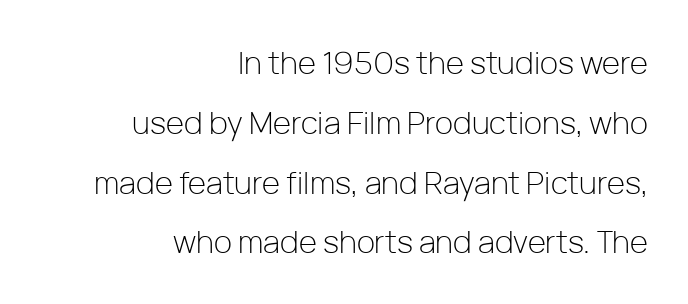
{"serif": "no", "italic": "no", "bold": "no", "weight": "light", "width": "normal", "stroke_contrast": "low", "x_height": "medium", "monospaced": "no", "underline": "no", "align": "right", "line_spacing": "loose", "line_spacing_ratio": 1.93, "letter_spacing": "normal", "letter_spacing_em": 0.0, "glyph_px": 31}
